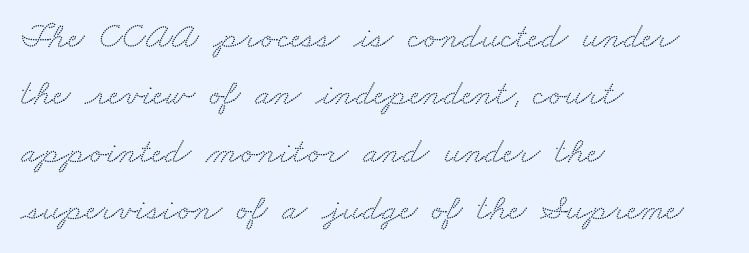
Each new line begins a customary step beneath the previous one. Nobody touched the tracking dial on this one. These lines are rendered in a variable-pitch font. Short and long lines alike share a common starting point at left. The glyphs are unaccompanied by any horizontal stroke below them.
